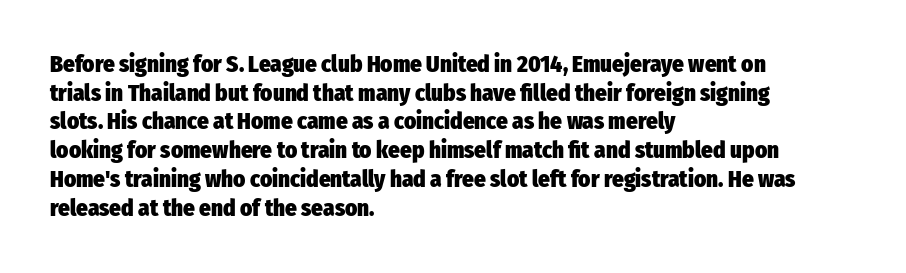
The image shows 23 px bold type, upright; set left-aligned, normal line spacing (1.25x), normal letter spacing, not underlined.
